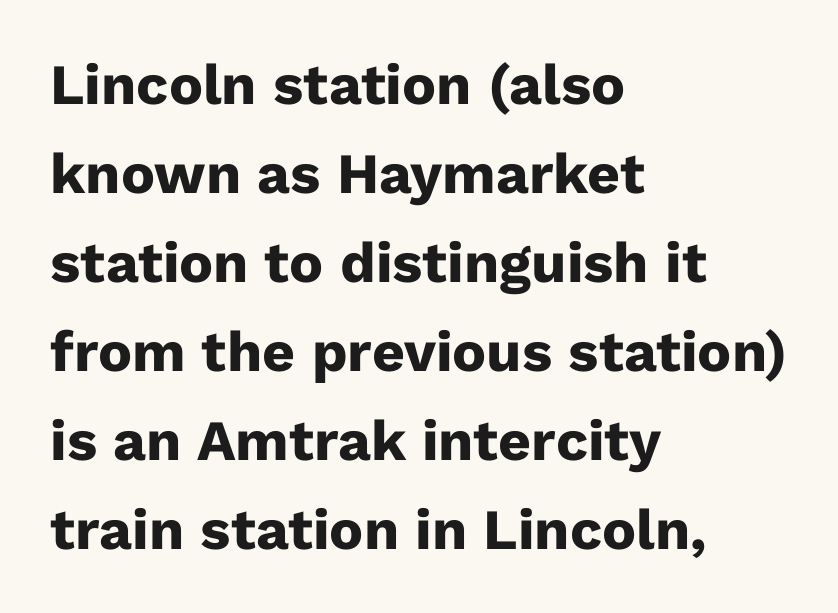
Q: Is the text bold? A: Yes.
Q: Is the text italic (slanted)? A: No, it is upright.
Q: Is the typeface a serif or a sans-serif typeface? A: Sans-serif.
Q: Is the text underlined? A: No.
Q: How is the paragraph aligned? A: Left-aligned.
Q: Is the spacing between letters normal or unusually wide? A: Normal.
Q: Is the spacing between lines tight, normal or loose? A: Normal.
Q: Width (condensed, normal, or wide)? A: Normal.
Q: Stroke contrast? A: Low.
Q: x-height? A: Medium.
Q: Monospaced? A: No.
